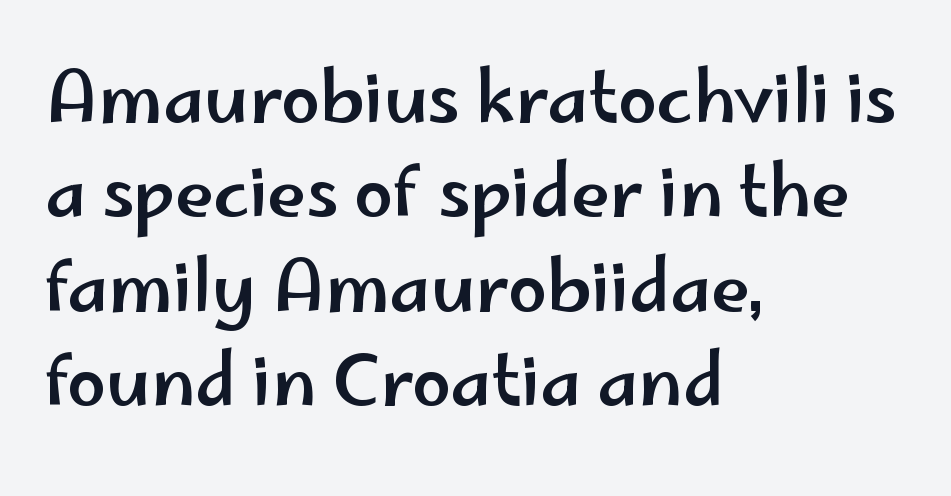
Q: Is the text italic (slanted)? A: No, it is upright.
Q: Is the typeface a serif or a sans-serif typeface? A: Sans-serif.
Q: Is the text underlined? A: No.
Q: How is the paragraph aligned? A: Left-aligned.
Q: Is the spacing between letters normal or unusually wide? A: Normal.
Q: Is the spacing between lines tight, normal or loose? A: Normal.
Q: Width (condensed, normal, or wide)? A: Wide.
Q: Stroke contrast? A: Low.
Q: x-height? A: Small.
Q: Monospaced? A: No.
